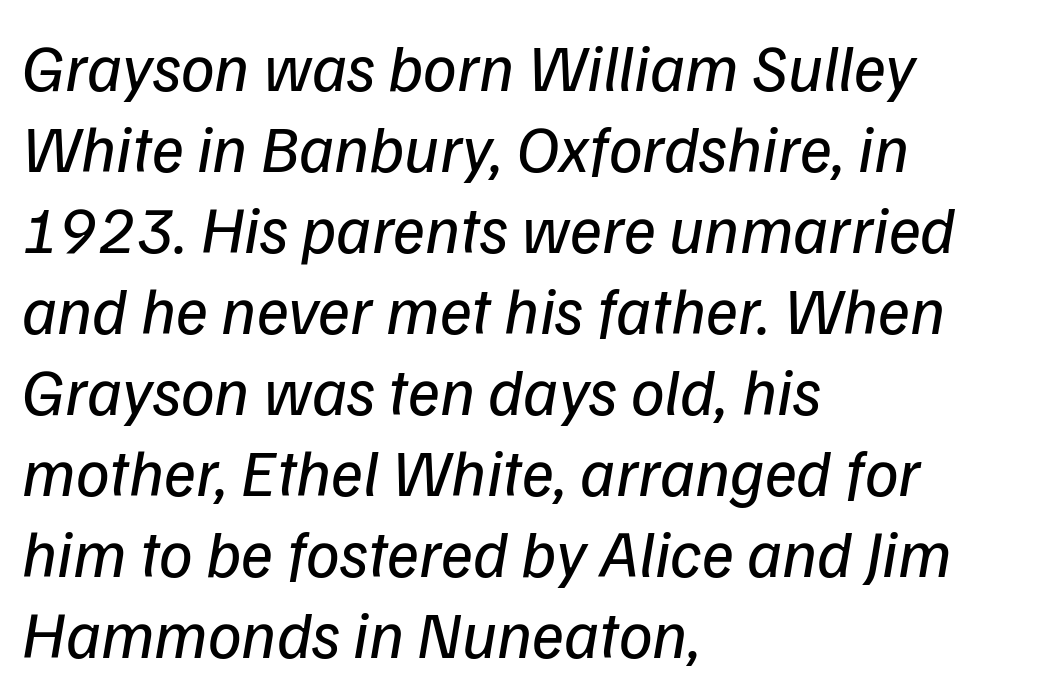
{"italic": "yes", "lean": "right", "slant_degrees": 9, "bold": "no", "weight": "regular", "width": "normal", "stroke_contrast": "low", "x_height": "medium", "monospaced": "no", "underline": "no", "align": "left", "line_spacing_ratio": 1.21, "letter_spacing": "normal", "letter_spacing_em": 0.0, "glyph_px": 67}
